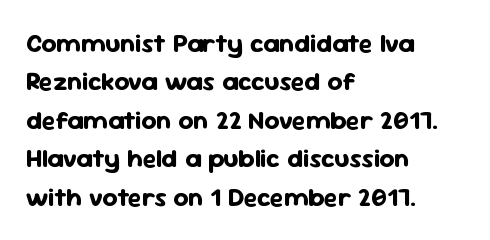
{"italic": "no", "bold": "yes", "underline": "no", "align": "left", "line_spacing": "normal", "line_spacing_ratio": 1.48, "letter_spacing": "normal", "letter_spacing_em": 0.0, "glyph_px": 26}
